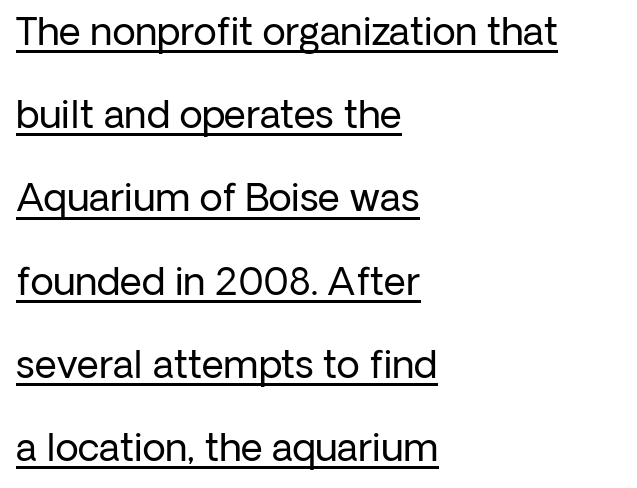
The image shows 38 px regular-weight sans-serif type, upright; set left-aligned, loose line spacing (2.19x), normal letter spacing, underlined; low stroke contrast and a medium x-height.
